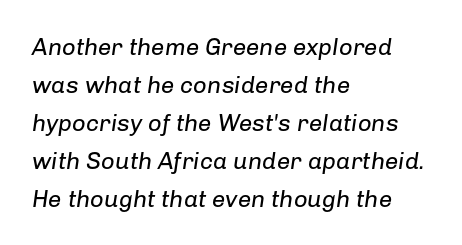
{"italic": "yes", "lean": "right", "slant_degrees": 8, "bold": "no", "underline": "no", "align": "left", "line_spacing": "normal", "line_spacing_ratio": 1.58, "letter_spacing": "normal", "letter_spacing_em": 0.0, "glyph_px": 24}
